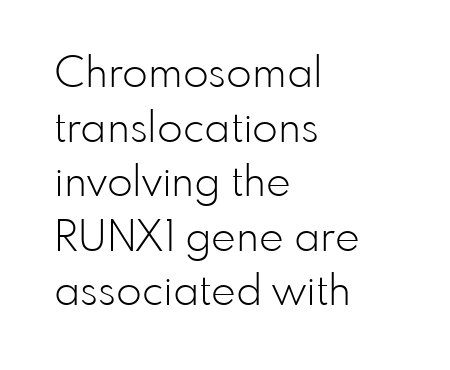
Honestly, there is no underline to notice here at all. Caption: face not bold, strokes unweighted. You could not count columns in this text — the font is proportionally spaced. You could call the tracking neutral — neither tight nor loose. What's the leading like? Ordinary, nothing unusual. The type sits square on the baseline with zero lean.
